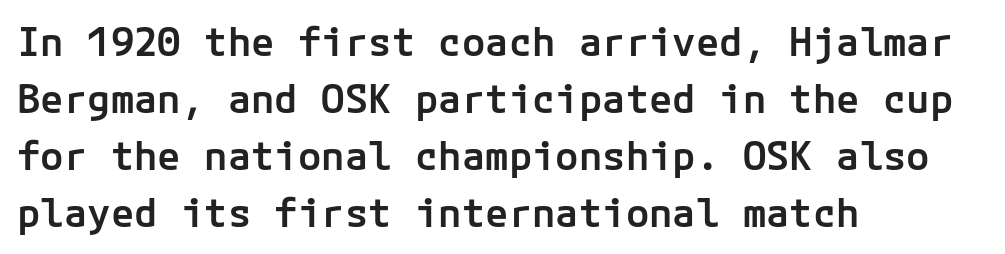
{"serif": "no", "italic": "no", "bold": "semi", "weight": "semibold", "width": "normal", "stroke_contrast": "low", "x_height": "medium", "underline": "no", "align": "left", "line_spacing": "normal", "line_spacing_ratio": 1.46, "letter_spacing": "normal", "letter_spacing_em": 0.0, "glyph_px": 39}
